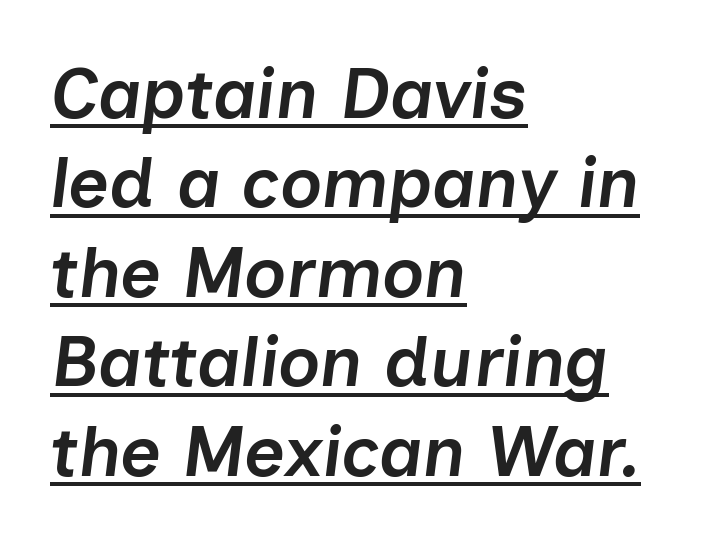
{"italic": "yes", "lean": "right", "slant_degrees": 7, "bold": "semi", "weight": "semibold", "width": "normal", "stroke_contrast": "low", "x_height": "medium", "monospaced": "no", "underline": "yes", "align": "left", "line_spacing": "normal", "line_spacing_ratio": 1.26, "letter_spacing": "normal", "letter_spacing_em": 0.0, "glyph_px": 71}
